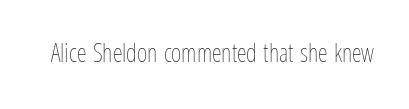
The image shows 25 px text type, upright; set normal letter spacing, not underlined.
